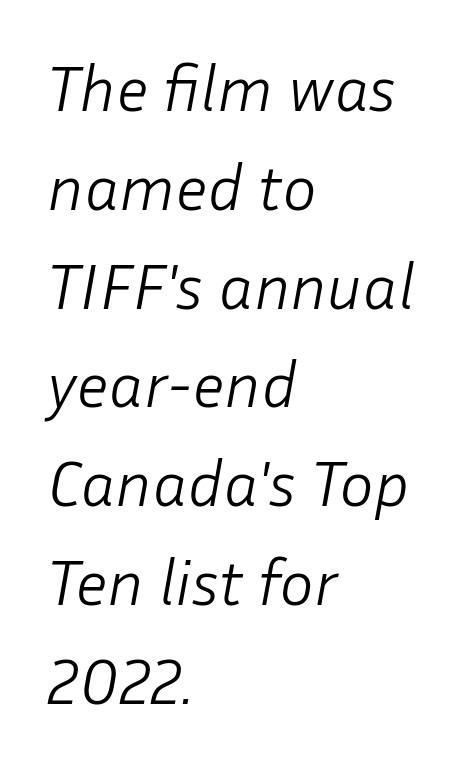
Q: Is the text bold? A: No.
Q: Is the text italic (slanted)? A: Yes, it leans right by about 10 degrees.
Q: Is the text underlined? A: No.
Q: How is the paragraph aligned? A: Left-aligned.
Q: Is the spacing between letters normal or unusually wide? A: Normal.
Q: Is the spacing between lines tight, normal or loose? A: Normal.
Q: Width (condensed, normal, or wide)? A: Normal.
Q: Stroke contrast? A: Low.
Q: x-height? A: Medium.
Q: Monospaced? A: No.
